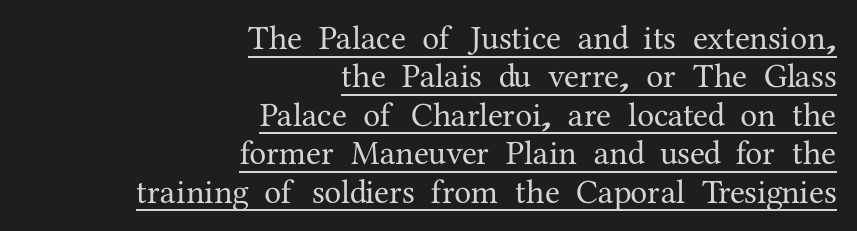
The image shows 34 px serif type, upright; set right-aligned, tight line spacing (1.13x), normal letter spacing, underlined; medium stroke contrast and a medium x-height.
